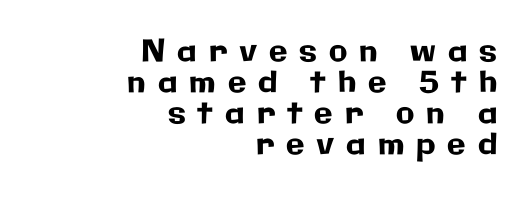
{"serif": "no", "italic": "no", "width": "normal", "stroke_contrast": "low", "x_height": "medium", "monospaced": "no", "underline": "no", "align": "right", "line_spacing": "tight", "line_spacing_ratio": 1.03, "letter_spacing": "wide", "letter_spacing_em": 0.4, "glyph_px": 30}
